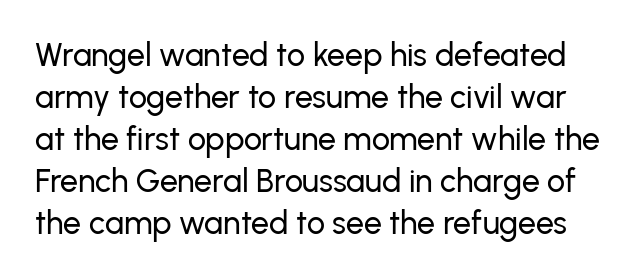
{"serif": "no", "italic": "no", "width": "normal", "stroke_contrast": "low", "x_height": "medium", "monospaced": "no", "underline": "no", "line_spacing": "normal", "line_spacing_ratio": 1.31, "letter_spacing": "normal", "letter_spacing_em": 0.0, "glyph_px": 32}
